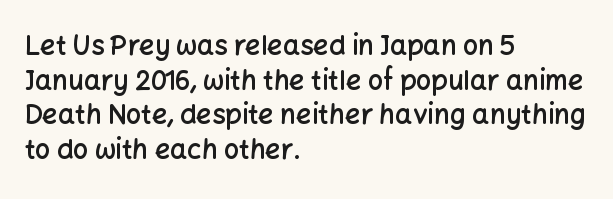
Set as a demibold, roughly 600 on the weight scale. The rendering anchors every line to the left-hand side. Tracking here is standard; glyphs follow each other at the usual distance. In terms of posture, this sample is upright. Each row of text sits above clean, open space.
